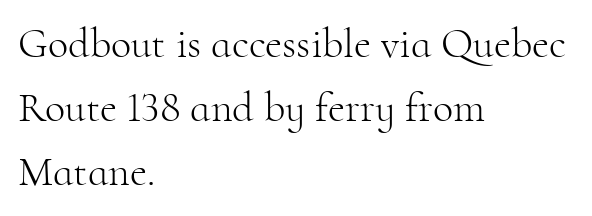
Short note: letters normally spaced. The type sits square on the baseline with zero lean. Layout note: lines flush left. This rendering features lettering with no underline. Vertical stems look standard width or narrower in stroke. Rows of type keep a routine distance in the vertical direction.
